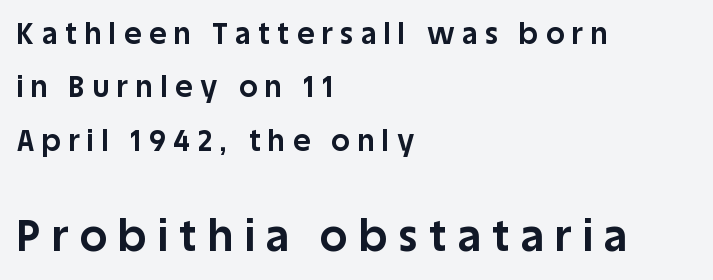
The image shows 43 px bold sans-serif type, upright; set left-aligned, line spacing 1.84x, unusually wide letter spacing (+0.27 em), not underlined; the second (bottom) block is 1.48x larger; low stroke contrast and a large x-height.
